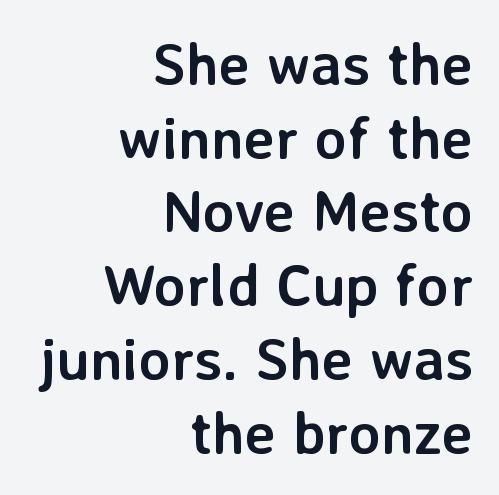
{"serif": "no", "italic": "no", "bold": "yes", "weight": "semibold", "width": "normal", "stroke_contrast": "low", "x_height": "medium", "monospaced": "no", "underline": "no", "align": "right", "line_spacing": "normal", "line_spacing_ratio": 1.25, "letter_spacing": "normal", "letter_spacing_em": 0.0, "glyph_px": 59}
